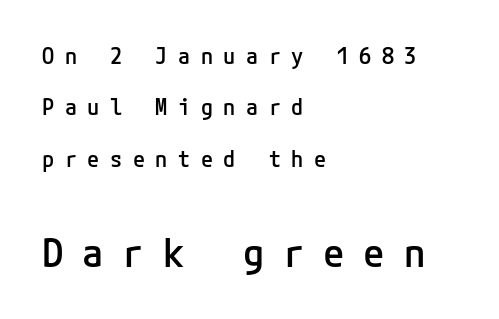
Tracking value appears strongly positive — letters spread wide. This sample uses a sans-serif face. The passage shown stacks its lines with a broad gap. Look at the stroke-to-counter ratio: somewhat heavy, a semibold.
